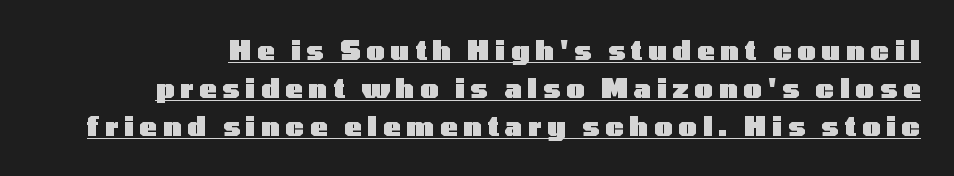
{"italic": "no", "bold": "yes", "underline": "yes", "line_spacing": "normal", "line_spacing_ratio": 1.46, "letter_spacing": "wide", "letter_spacing_em": 0.22, "glyph_px": 26}
